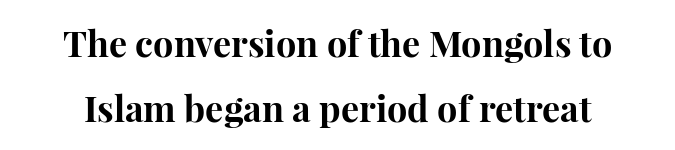
Observe the ordinary spacing: letters are neighbours, not strangers. These lines were composed using upright roman letters. Typesetter's note: full bold, strokes at maximum text heaviness. Old-style or modern, the face here clearly has serifs. Type without underlining. These lines are rendered in a variable-pitch font.
